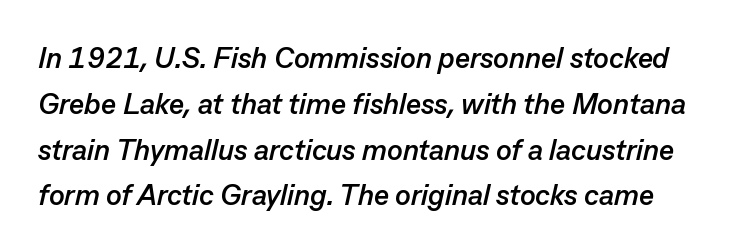
The foot of each line stays bare and open. Does the leading feel generous? No, just average. Slanted lettering throughout. Does the weight exceed regular? Yes, all the way to bold. The horizontal fit of the characters is conventional and even.
